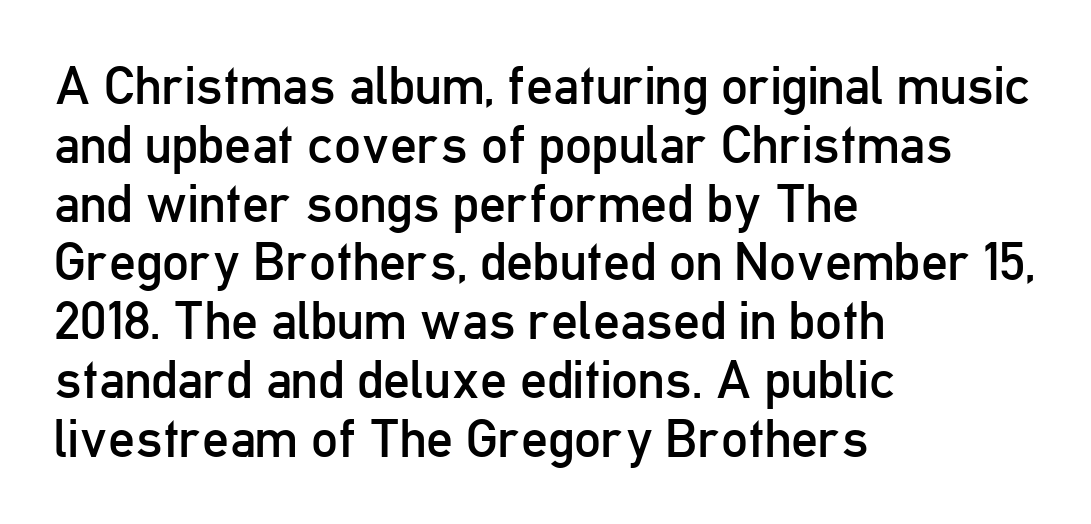
The image shows 53 px regular-weight, condensed sans-serif type, upright; set left-aligned, tight line spacing (1.11x), normal letter spacing, not underlined; low stroke contrast and a medium x-height.
